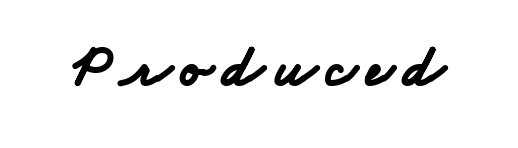
The image shows 59 px bold, wide sans-serif type; set not underlined; low stroke contrast and a small x-height.
